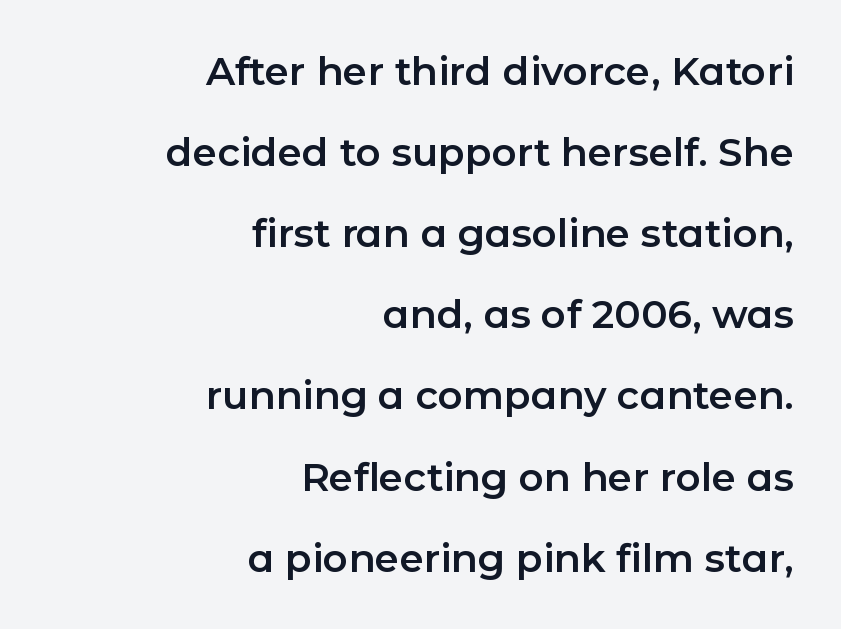
The image shows 39 px sans-serif type, upright; set right-aligned, loose line spacing (2.08x), normal letter spacing, not underlined; low stroke contrast and a medium x-height.
